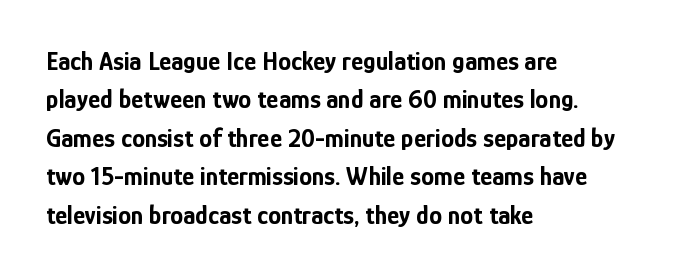
The image shows 26 px bold type, upright; set left-aligned, normal line spacing (1.48x), normal letter spacing, not underlined.
